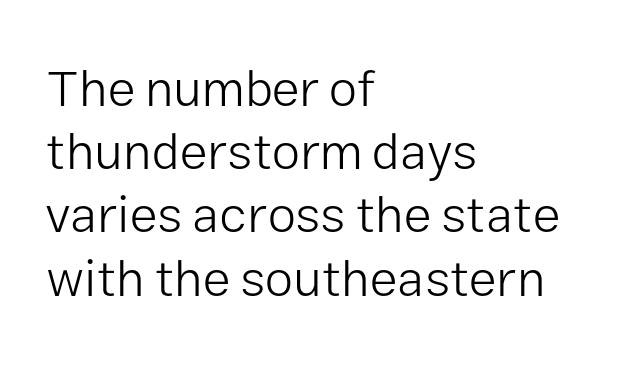
Is this a fixed-width face? No — the glyphs have proportional, varying widths. Serif or sans? Sans — the stroke terminals are bare. Every row of glyphs begins at an identical x-position on the left. The characters are drawn with everyday or finer stroke widths.
